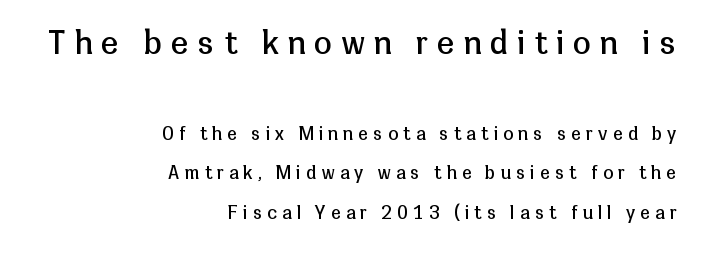
{"serif": "no", "italic": "no", "bold": "no", "weight": "regular", "width": "normal", "stroke_contrast": "low", "x_height": "medium", "monospaced": "no", "underline": "no", "align": "right", "line_spacing": "loose", "line_spacing_ratio": 2.19, "letter_spacing": "wide", "letter_spacing_em": 0.29, "larger_block": "first", "size_ratio": 1.78, "glyph_px": 32}
